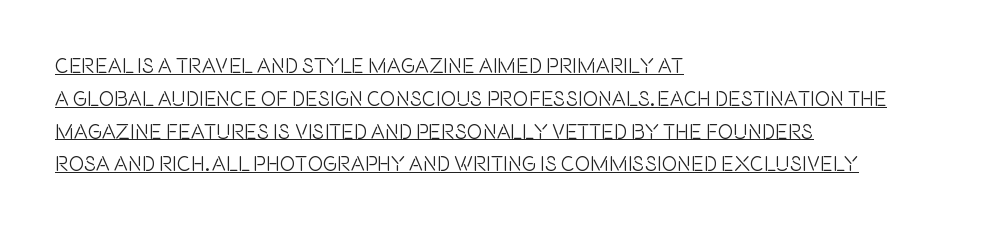
{"italic": "no", "underline": "yes", "align": "left", "line_spacing": "normal", "line_spacing_ratio": 1.56, "letter_spacing": "normal", "letter_spacing_em": 0.0, "glyph_px": 21}
